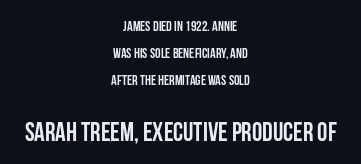
Q: Is the text bold? A: Yes.
Q: Is the text italic (slanted)? A: No, it is upright.
Q: Is the text underlined? A: No.
Q: How is the paragraph aligned? A: Centered.
Q: Is the spacing between letters normal or unusually wide? A: Normal.
Q: Is the spacing between lines tight, normal or loose? A: Loose.
Q: Which block of text is set in a larger size, the first (top) or the second (bottom)? A: The second (bottom) one.
